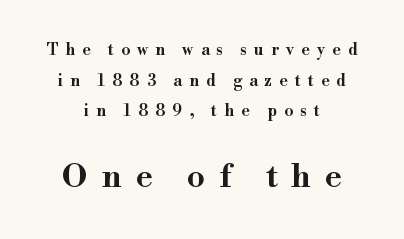
Q: Is the text italic (slanted)? A: No, it is upright.
Q: Is the typeface a serif or a sans-serif typeface? A: Serif.
Q: Is the text underlined? A: No.
Q: How is the paragraph aligned? A: Centered.
Q: Is the spacing between letters normal or unusually wide? A: Unusually wide.
Q: Is the spacing between lines tight, normal or loose? A: Loose.
Q: Which block of text is set in a larger size, the first (top) or the second (bottom)? A: The second (bottom) one.
Q: Width (condensed, normal, or wide)? A: Wide.
Q: Stroke contrast? A: High.
Q: x-height? A: Small.
Q: Monospaced? A: No.
